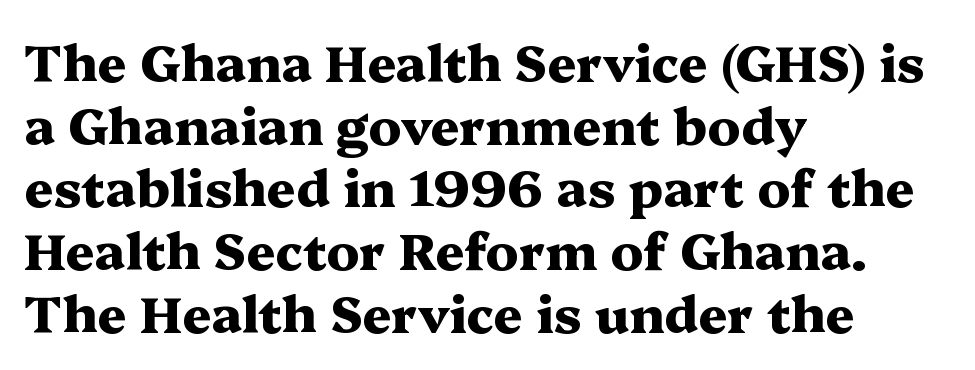
The image shows 51 px heavy, wide serif type, upright; set left-aligned, line spacing 1.23x, normal letter spacing, not underlined; medium stroke contrast and a medium x-height.
